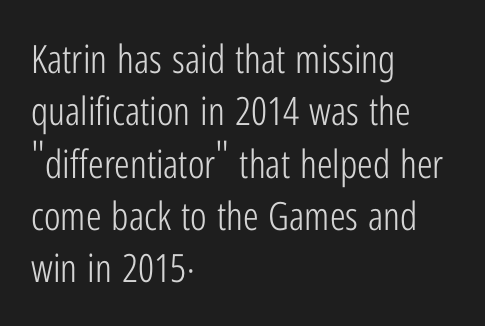
Q: Is the text bold? A: No.
Q: Is the text italic (slanted)? A: No, it is upright.
Q: Is the typeface a serif or a sans-serif typeface? A: Sans-serif.
Q: Is the text underlined? A: No.
Q: How is the paragraph aligned? A: Left-aligned.
Q: Is the spacing between letters normal or unusually wide? A: Normal.
Q: Is the spacing between lines tight, normal or loose? A: Normal.
Q: Width (condensed, normal, or wide)? A: Condensed.
Q: Stroke contrast? A: Low.
Q: x-height? A: Medium.
Q: Monospaced? A: No.
